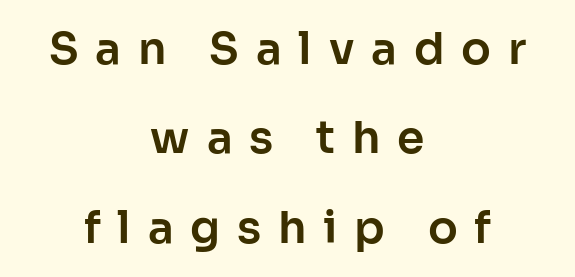
Q: Is the text italic (slanted)? A: No, it is upright.
Q: Is the typeface a serif or a sans-serif typeface? A: Sans-serif.
Q: Is the text underlined? A: No.
Q: How is the paragraph aligned? A: Centered.
Q: Is the spacing between letters normal or unusually wide? A: Unusually wide.
Q: Is the spacing between lines tight, normal or loose? A: Loose.
Q: Width (condensed, normal, or wide)? A: Normal.
Q: Stroke contrast? A: Low.
Q: x-height? A: Medium.
Q: Monospaced? A: No.
